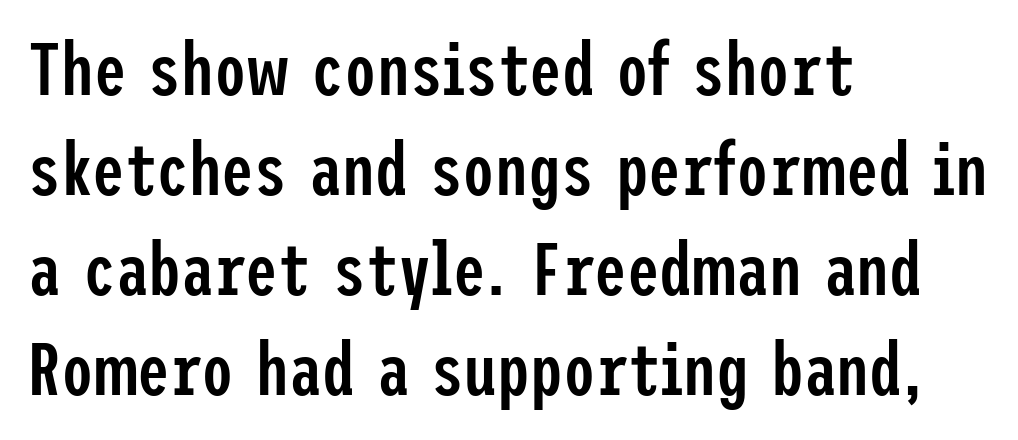
{"serif": "no", "italic": "no", "bold": "semi", "weight": "semibold", "width": "condensed", "stroke_contrast": "low", "x_height": "medium", "underline": "no", "align": "left", "line_spacing": "normal", "line_spacing_ratio": 1.37, "letter_spacing": "normal", "letter_spacing_em": 0.0, "glyph_px": 73}
